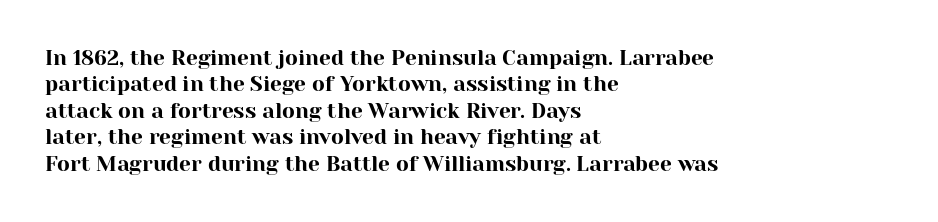
The image shows 21 px text type, upright; set left-aligned, normal line spacing (1.26x), normal letter spacing, not underlined.
